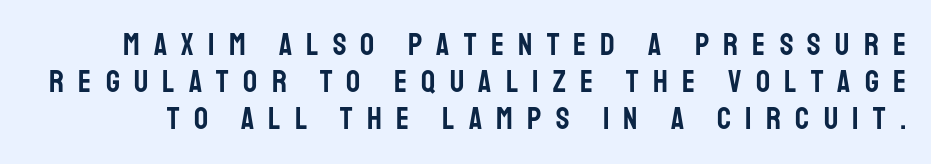
Q: Is the text italic (slanted)? A: No, it is upright.
Q: Is the typeface a serif or a sans-serif typeface? A: Sans-serif.
Q: Is the text underlined? A: No.
Q: Is the spacing between letters normal or unusually wide? A: Unusually wide.
Q: Width (condensed, normal, or wide)? A: Condensed.
Q: Stroke contrast? A: Low.
Q: x-height? A: Large.
Q: Monospaced? A: No.
